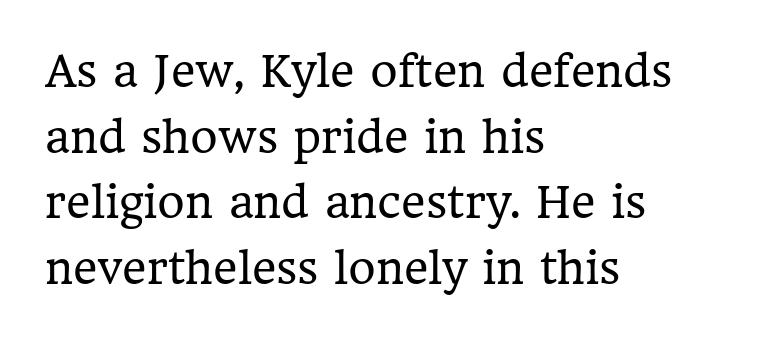
The image shows 42 px regular-weight serif type, upright; set left-aligned, normal line spacing (1.56x), normal letter spacing, not underlined; low stroke contrast and a medium x-height.
